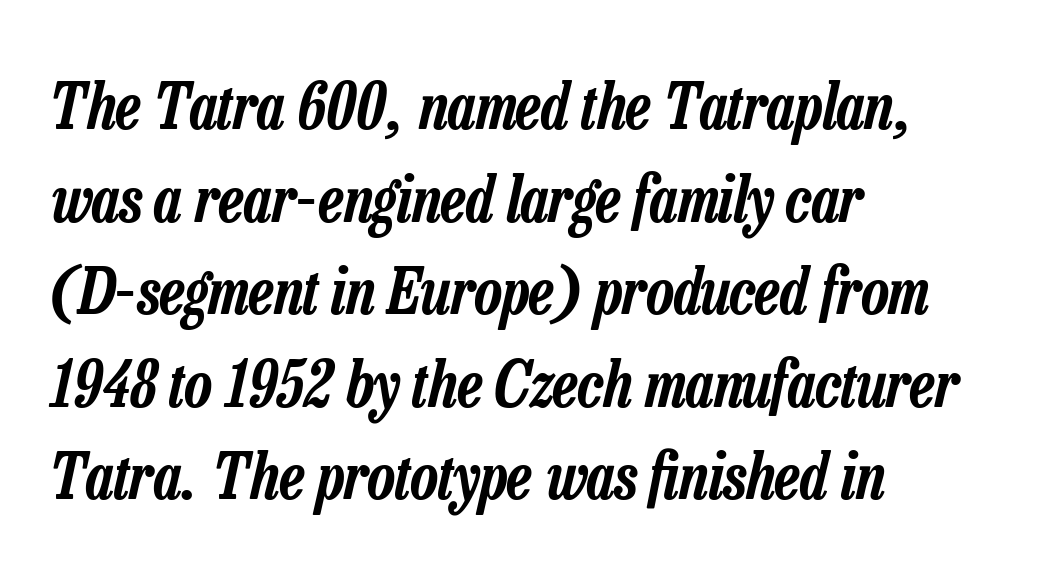
{"italic": "yes", "lean": "right", "slant_degrees": 13, "width": "condensed", "stroke_contrast": "low", "x_height": "medium", "monospaced": "no", "underline": "no", "align": "left", "line_spacing": "normal", "line_spacing_ratio": 1.47, "letter_spacing": "normal", "letter_spacing_em": 0.0, "glyph_px": 63}
